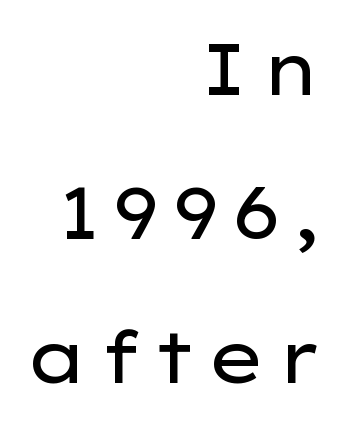
Q: Is the text bold? A: No.
Q: Is the text italic (slanted)? A: No, it is upright.
Q: Is the typeface a serif or a sans-serif typeface? A: Sans-serif.
Q: Is the text underlined? A: No.
Q: How is the paragraph aligned? A: Right-aligned.
Q: Is the spacing between lines tight, normal or loose? A: Loose.
Q: Width (condensed, normal, or wide)? A: Wide.
Q: Stroke contrast? A: Low.
Q: x-height? A: Medium.
Q: Monospaced? A: No.
